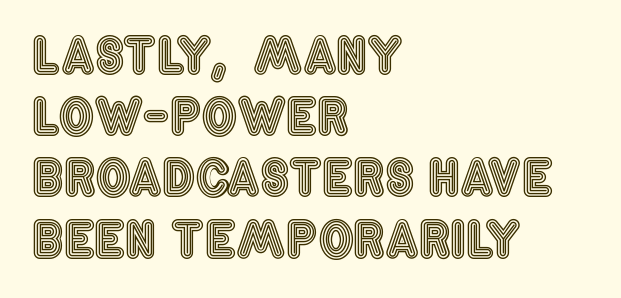
{"italic": "no", "width": "condensed", "x_height": "large", "monospaced": "no", "underline": "no", "align": "left", "line_spacing": "normal", "line_spacing_ratio": 1.25, "letter_spacing": "normal", "letter_spacing_em": 0.0, "glyph_px": 49}
